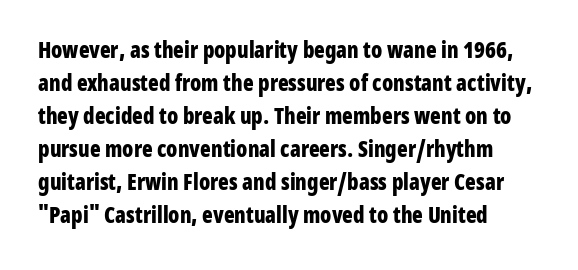
The image shows 22 px bold type, upright; set left-aligned, normal line spacing (1.5x), normal letter spacing, not underlined.
